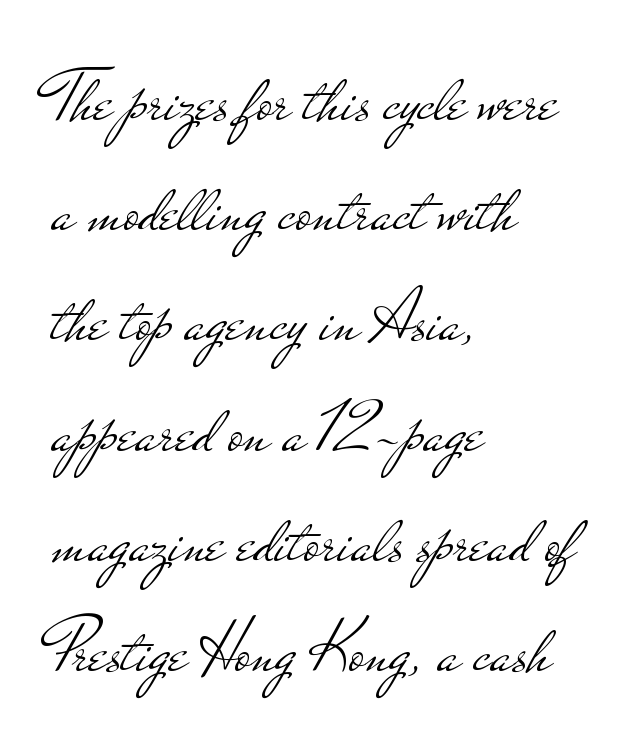
Q: Is the text bold? A: No.
Q: Is the text italic (slanted)? A: Yes.
Q: Is the typeface a serif or a sans-serif typeface? A: Sans-serif.
Q: Is the text underlined? A: No.
Q: How is the paragraph aligned? A: Left-aligned.
Q: Is the spacing between letters normal or unusually wide? A: Normal.
Q: Is the spacing between lines tight, normal or loose? A: Normal.
Q: Width (condensed, normal, or wide)? A: Wide.
Q: Stroke contrast? A: Low.
Q: x-height? A: Small.
Q: Monospaced? A: No.
